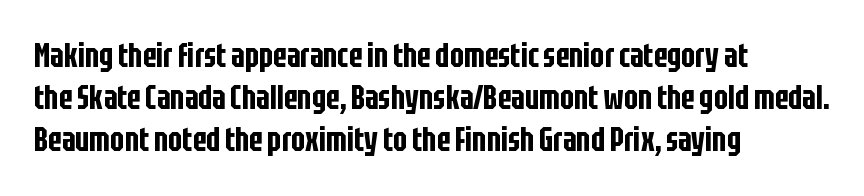
Q: Is the text italic (slanted)? A: No, it is upright.
Q: Is the typeface a serif or a sans-serif typeface? A: Sans-serif.
Q: Is the text underlined? A: No.
Q: How is the paragraph aligned? A: Left-aligned.
Q: Is the spacing between letters normal or unusually wide? A: Normal.
Q: Is the spacing between lines tight, normal or loose? A: Normal.
Q: Width (condensed, normal, or wide)? A: Condensed.
Q: Stroke contrast? A: Low.
Q: x-height? A: Large.
Q: Monospaced? A: No.
